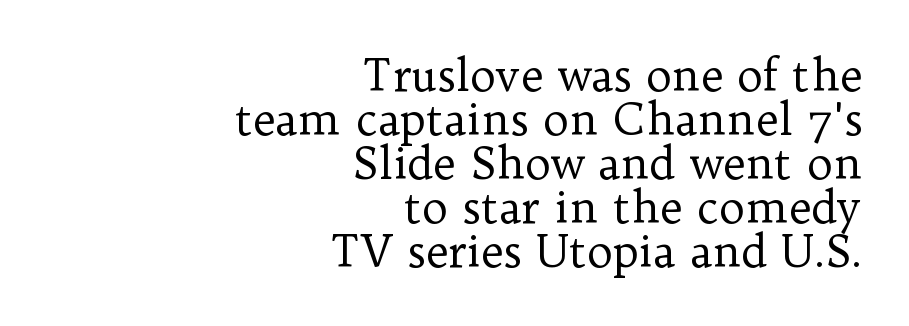
{"serif": "yes", "italic": "no", "bold": "no", "weight": "regular", "width": "normal", "stroke_contrast": "low", "x_height": "medium", "monospaced": "no", "underline": "no", "align": "right", "line_spacing": "tight", "line_spacing_ratio": 1.0, "letter_spacing": "normal", "letter_spacing_em": 0.0, "glyph_px": 44}
